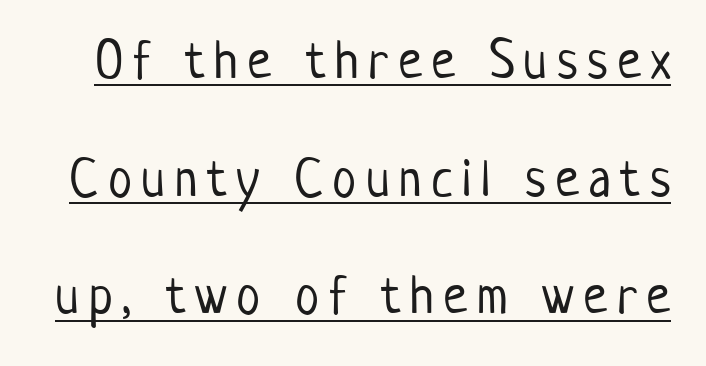
The image shows 54 px light, condensed sans-serif type, upright; set loose line spacing (2.18x), underlined; low stroke contrast and a medium x-height.
